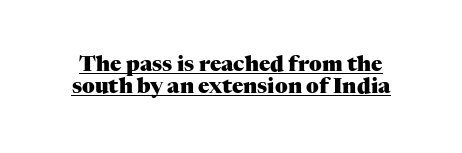
The image shows 21 px bold type, upright; set tight line spacing (1.06x), normal letter spacing, underlined.
